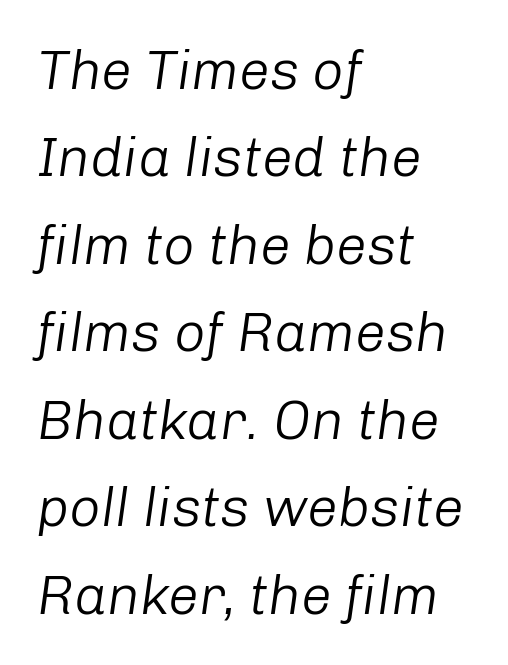
The image shows 55 px light type, italic (leaning right); set left-aligned, normal line spacing (1.59x), normal letter spacing, not underlined; low stroke contrast and a medium x-height.
